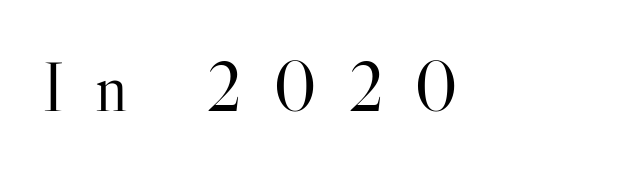
The ragged edge is on the right, which tells us the setting is flush left. The type is letterspaced generously, with wide tracking. Counters stay open thanks to moderate or lighter strokes. Check the space under the baseline: it is left empty. The passage shown is typed in a proportional face where columns would drift. The specimen reads as upright at a glance.
